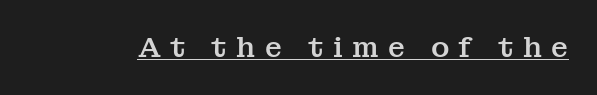
{"serif": "yes", "italic": "no", "width": "normal", "stroke_contrast": "medium", "x_height": "medium", "monospaced": "no", "underline": "yes", "letter_spacing": "wide", "letter_spacing_em": 0.33, "glyph_px": 28}
